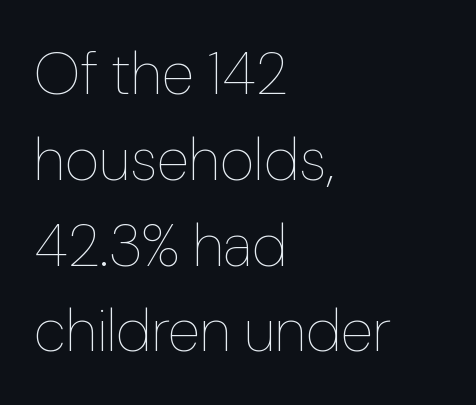
Decoration check: the copy has no underline. The strokes are not fattened; the text isn't bold. Evenly set lines give the paragraph a standard silhouette. The letters advance in unequal steps, a hallmark of proportional type. Is the letter spacing exaggerated? No — it looks like the ordinary default. The typography opts for an upright posture over an oblique one.
